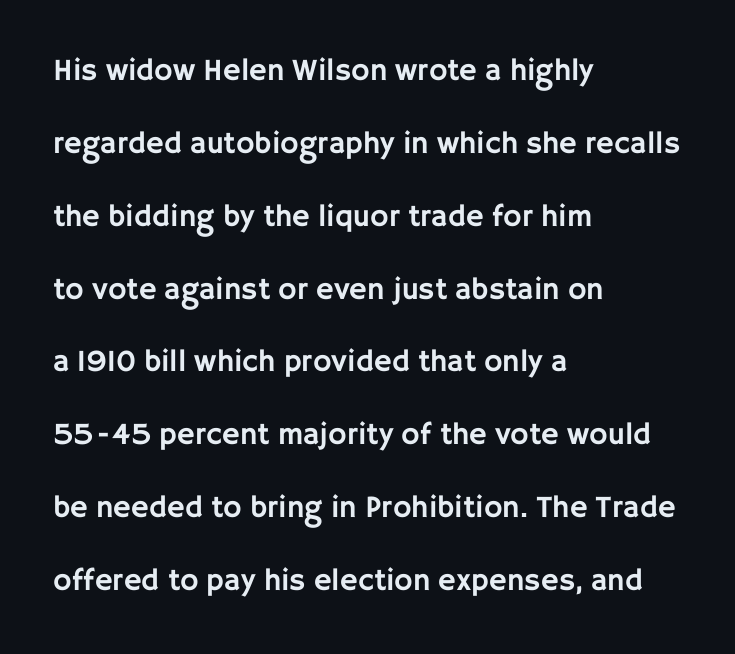
Q: Is the text italic (slanted)? A: No, it is upright.
Q: Is the typeface a serif or a sans-serif typeface? A: Sans-serif.
Q: Is the text underlined? A: No.
Q: How is the paragraph aligned? A: Left-aligned.
Q: Is the spacing between letters normal or unusually wide? A: Normal.
Q: Is the spacing between lines tight, normal or loose? A: Loose.
Q: Width (condensed, normal, or wide)? A: Normal.
Q: Stroke contrast? A: Low.
Q: x-height? A: Large.
Q: Monospaced? A: No.
